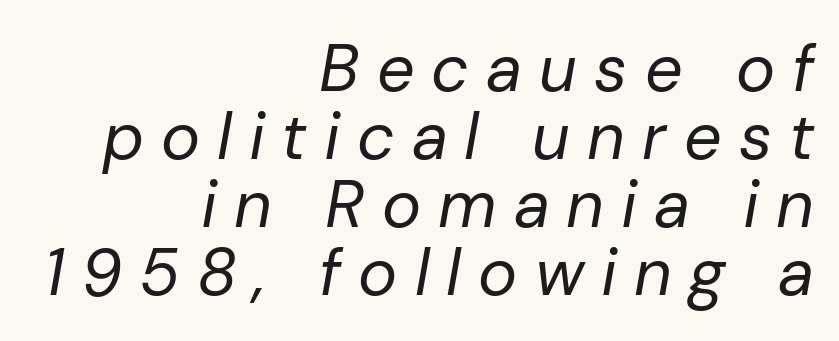
{"italic": "yes", "lean": "right", "slant_degrees": 10, "bold": "no", "weight": "regular", "width": "normal", "stroke_contrast": "low", "x_height": "medium", "monospaced": "no", "underline": "no", "align": "right", "line_spacing": "tight", "line_spacing_ratio": 1.03, "letter_spacing": "wide", "letter_spacing_em": 0.26, "glyph_px": 66}
